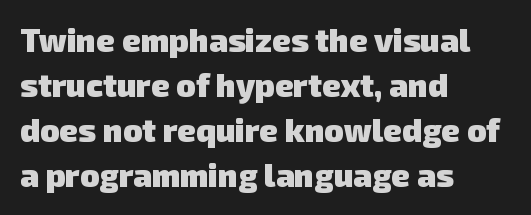
The gap between lines stays unmarked. Line spacing here is normal. The face used here is proportionally spaced, like ordinary book or web type. This is heavy type, rendered in bold. There is no visible air inserted between adjacent glyphs.
